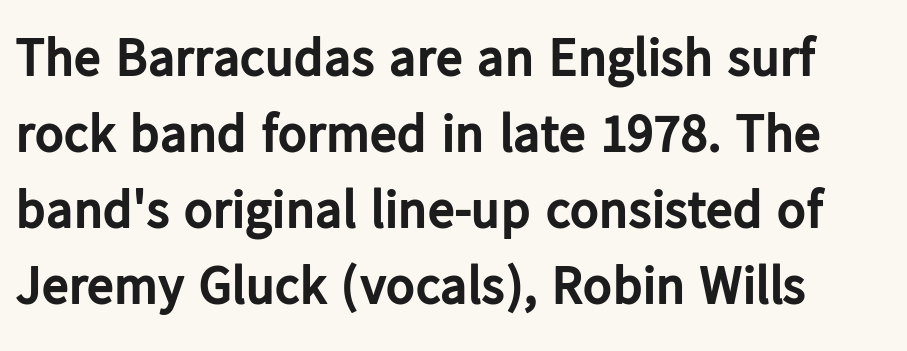
Q: Is the text bold? A: Yes.
Q: Is the text italic (slanted)? A: No, it is upright.
Q: Is the typeface a serif or a sans-serif typeface? A: Sans-serif.
Q: Is the text underlined? A: No.
Q: Is the spacing between letters normal or unusually wide? A: Normal.
Q: Is the spacing between lines tight, normal or loose? A: Normal.
Q: Width (condensed, normal, or wide)? A: Normal.
Q: Stroke contrast? A: Low.
Q: x-height? A: Medium.
Q: Monospaced? A: No.
